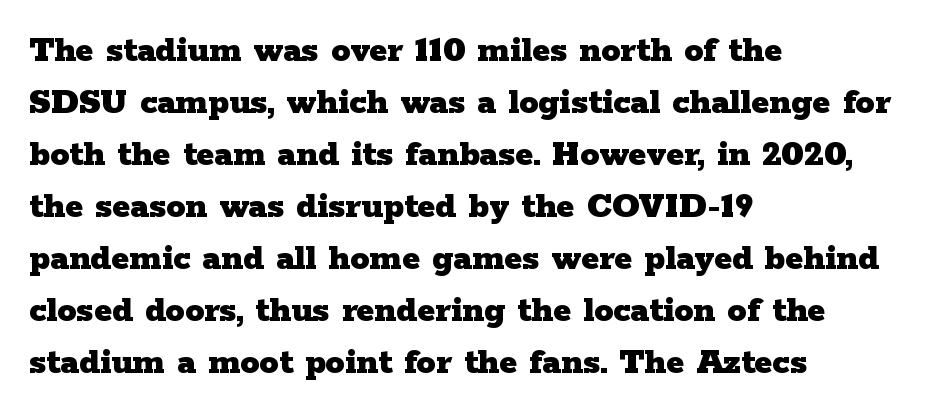
{"serif": "yes", "italic": "no", "bold": "yes", "weight": "heavy", "width": "wide", "stroke_contrast": "low", "x_height": "medium", "monospaced": "no", "underline": "no", "align": "left", "line_spacing": "normal", "line_spacing_ratio": 1.37, "letter_spacing": "normal", "letter_spacing_em": 0.0, "glyph_px": 38}
